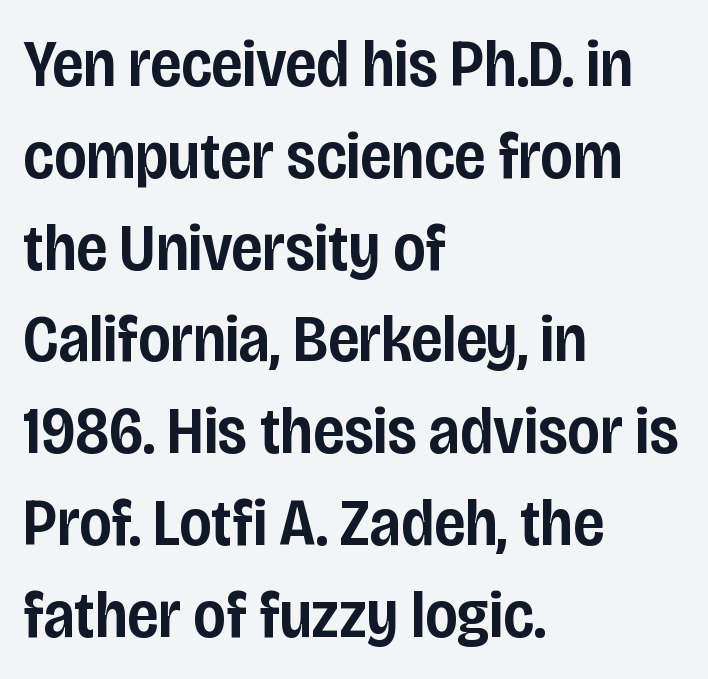
Q: Is the text bold? A: Semi-bold.
Q: Is the text italic (slanted)? A: No, it is upright.
Q: Is the typeface a serif or a sans-serif typeface? A: Sans-serif.
Q: Is the text underlined? A: No.
Q: How is the paragraph aligned? A: Left-aligned.
Q: Is the spacing between letters normal or unusually wide? A: Normal.
Q: Is the spacing between lines tight, normal or loose? A: Normal.
Q: Width (condensed, normal, or wide)? A: Condensed.
Q: Stroke contrast? A: Low.
Q: x-height? A: Large.
Q: Monospaced? A: No.
